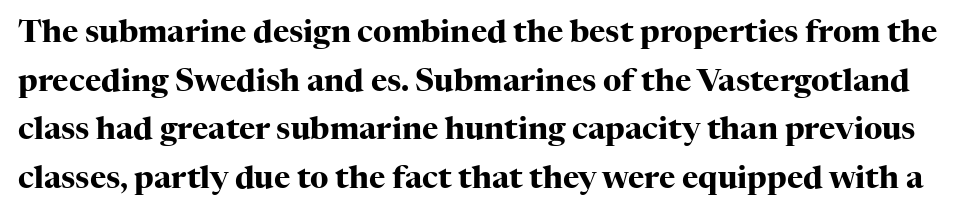
{"serif": "yes", "italic": "no", "bold": "yes", "weight": "heavy", "width": "normal", "stroke_contrast": "high", "x_height": "medium", "monospaced": "no", "underline": "no", "line_spacing": "normal", "line_spacing_ratio": 1.57, "letter_spacing": "normal", "letter_spacing_em": 0.0, "glyph_px": 31}
